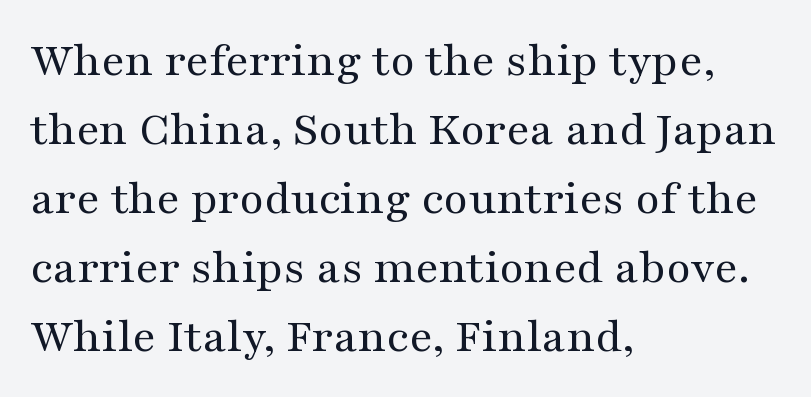
{"serif": "yes", "italic": "no", "bold": "no", "weight": "regular", "width": "wide", "stroke_contrast": "medium", "x_height": "medium", "monospaced": "no", "underline": "no", "align": "left", "line_spacing": "normal", "line_spacing_ratio": 1.38, "letter_spacing": "normal", "letter_spacing_em": 0.0, "glyph_px": 50}
